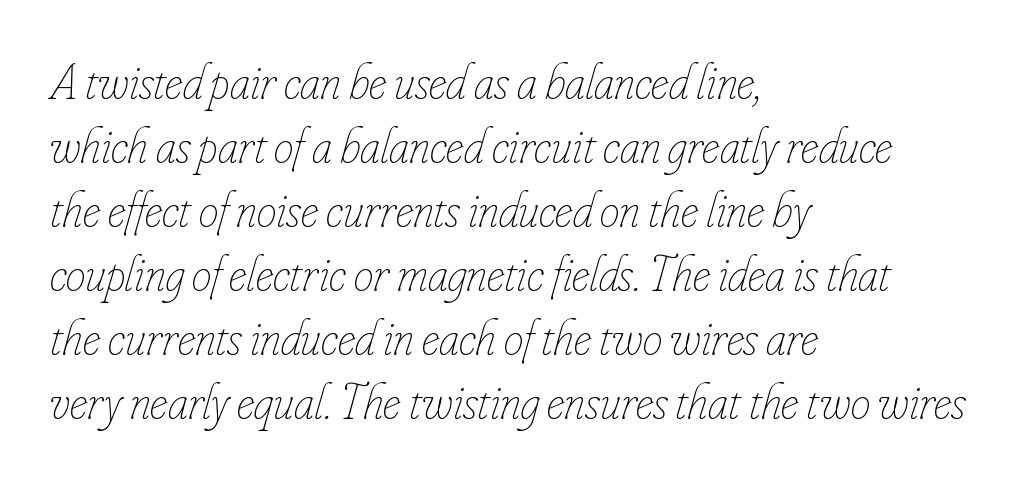
Q: Is the text bold? A: No.
Q: Is the text italic (slanted)? A: Yes, it leans right by about 16 degrees.
Q: Is the text underlined? A: No.
Q: How is the paragraph aligned? A: Left-aligned.
Q: Is the spacing between letters normal or unusually wide? A: Normal.
Q: Is the spacing between lines tight, normal or loose? A: Normal.
Q: Width (condensed, normal, or wide)? A: Condensed.
Q: Stroke contrast? A: Low.
Q: x-height? A: Small.
Q: Monospaced? A: No.
